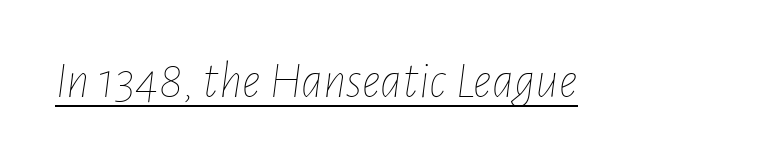
The image shows 52 px thin, condensed type, italic (leaning right); set normal letter spacing, underlined; low stroke contrast and a medium x-height.
